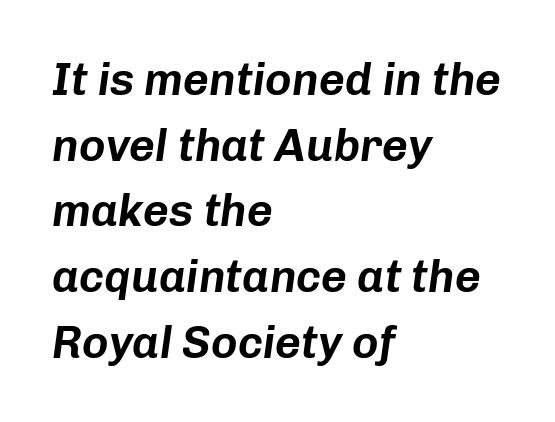
Descenders hang freely into open space. Whoever set this chose a conventional vertical rhythm. This sample uses an oblique cut, with every glyph tilted off the vertical. Note the varied advance widths — an 'i' is clearly narrower than an 'm'. The typesetter chose a ragged-right arrangement here. Short note: letters normally spaced.
